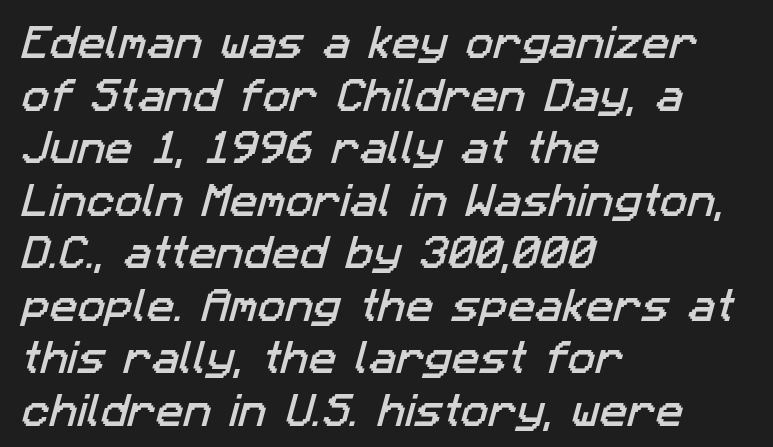
The image shows 37 px sans-serif type; set left-aligned, normal line spacing (1.42x), normal letter spacing, not underlined; low stroke contrast and a medium x-height.
